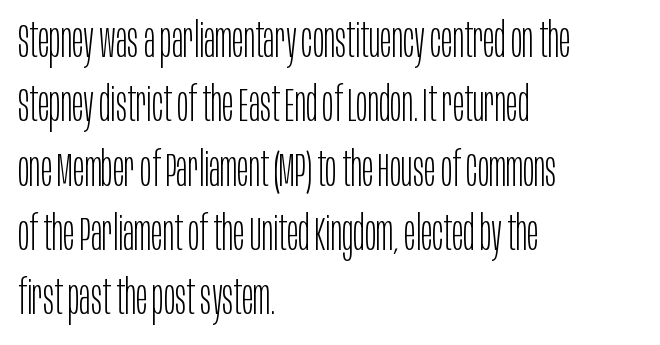
The image shows 48 px light, condensed sans-serif type, upright; set left-aligned, normal line spacing (1.34x), normal letter spacing, not underlined; low stroke contrast and a large x-height.
